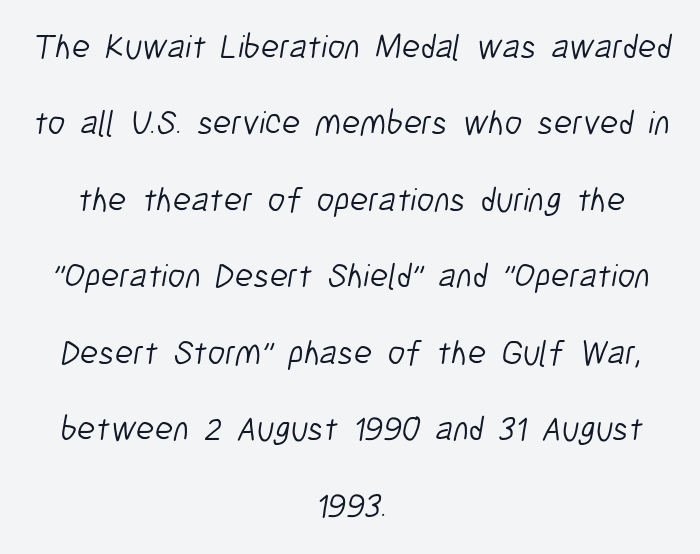
The lines in this sample share a center point and differ in where they start and stop. Nope, no serifs anywhere on these letters. The lines are spread far apart with generous leading. Varying glyph widths throughout — classic text-font behaviour. A quiet, ordinary-to-light weight characterises the typeface.
